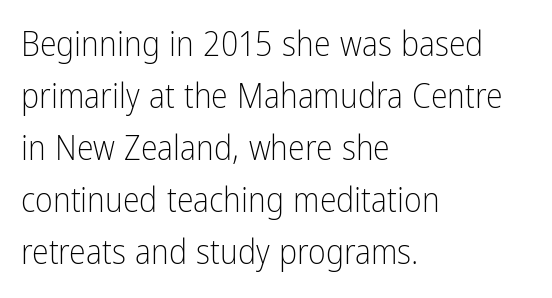
When letters stand straight like this, we call the style roman or upright. Honestly, there is no underline to notice here at all. To sum up the face: it is a sans, with no serifs. Observe the ordinary spacing: letters are neighbours, not strangers. A quiet, ordinary-to-light weight characterises the typeface. The passage shown is typed in a proportional face where columns would drift.
